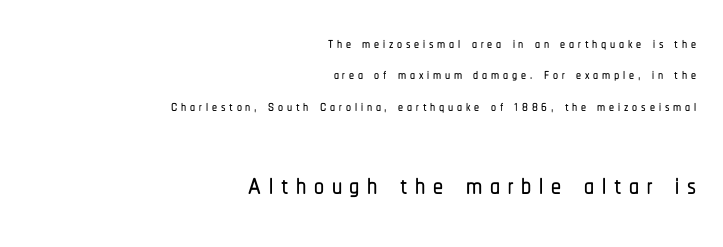
Q: Is the text italic (slanted)? A: No, it is upright.
Q: Is the typeface a serif or a sans-serif typeface? A: Sans-serif.
Q: Is the text underlined? A: No.
Q: How is the paragraph aligned? A: Right-aligned.
Q: Is the spacing between lines tight, normal or loose? A: Normal.
Q: Which block of text is set in a larger size, the first (top) or the second (bottom)? A: The second (bottom) one.
Q: Width (condensed, normal, or wide)? A: Condensed.
Q: Stroke contrast? A: Low.
Q: x-height? A: Medium.
Q: Monospaced? A: No.
